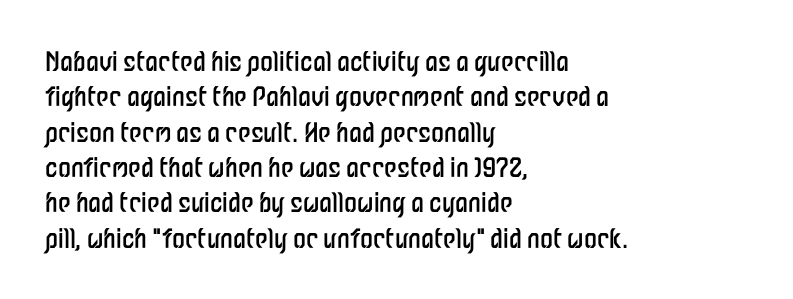
Vertically, the passage feels balanced, rows spaced as you'd expect. No italicization has been applied; the sample stays upright. A bare baseline throughout the passage. Think standard paragraph weight, or any step lighter than that.
